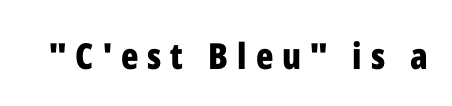
A typesetter would label this face a sans. This is roman type, the default non-slanted kind. The face used here is proportionally spaced, like ordinary book or web type. A clean baseline with only descenders dipping below it. Heavy, bold letterforms. Words appear elongated and porous because spacing is wide.
